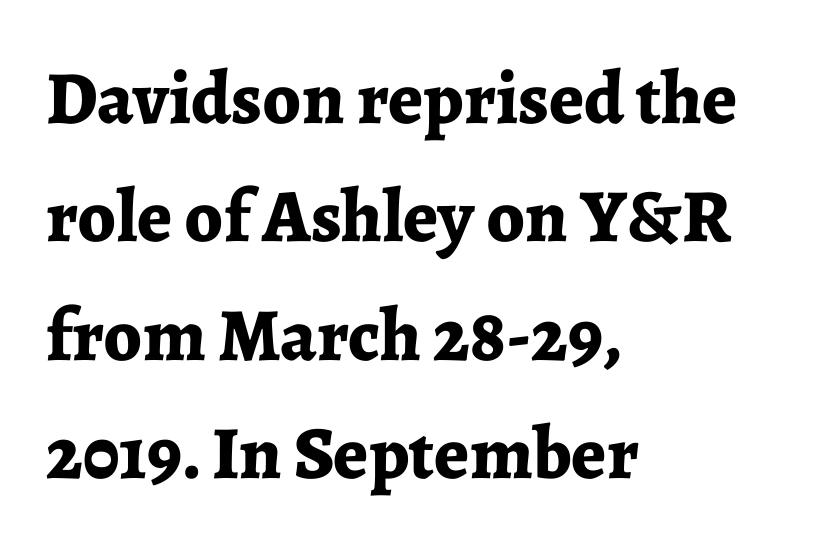
The image shows 75 px bold serif type, upright; set left-aligned, normal line spacing (1.58x), normal letter spacing, not underlined; low stroke contrast and a medium x-height.
